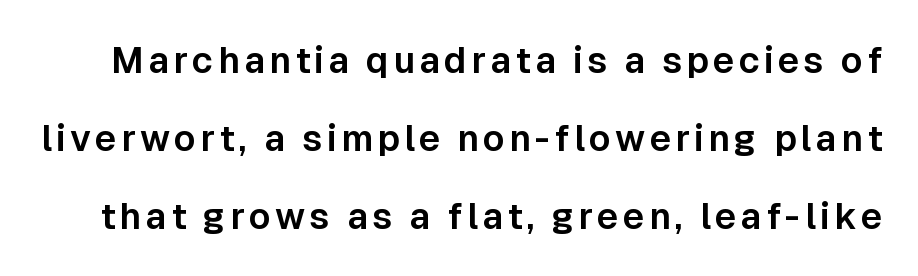
The image shows 36 px sans-serif type, upright; set loose line spacing (2.16x), not underlined; low stroke contrast and a medium x-height.
